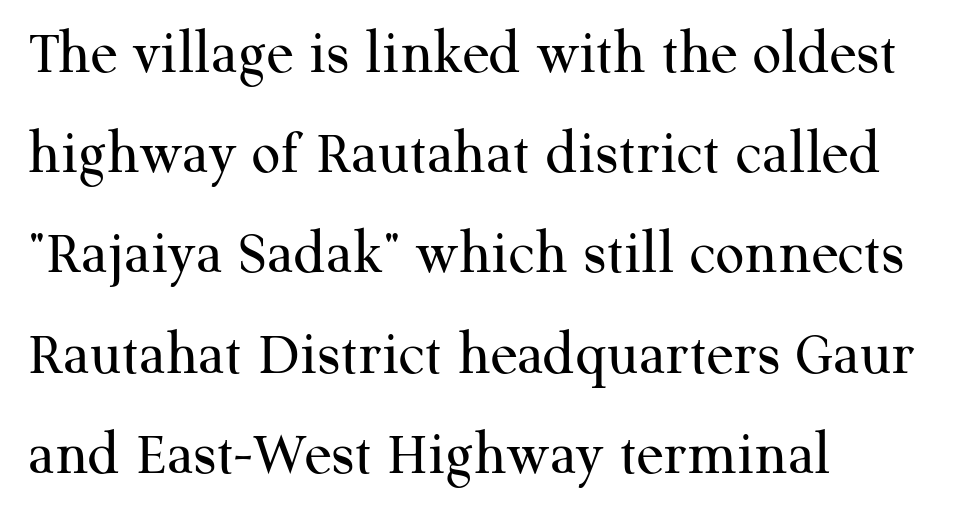
The image shows 63 px regular-weight serif type, upright; set left-aligned, normal line spacing (1.59x), normal letter spacing, not underlined; medium stroke contrast and a medium x-height.
